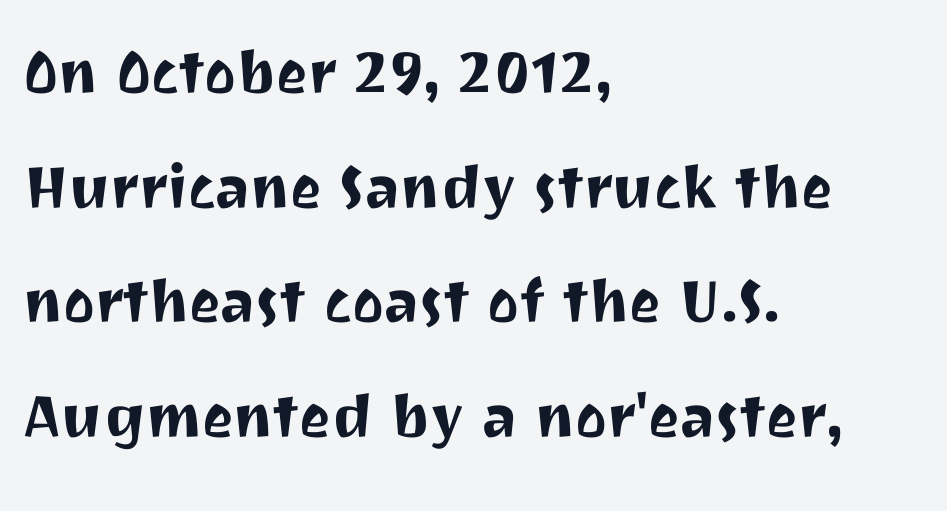
{"serif": "no", "italic": "no", "width": "normal", "stroke_contrast": "medium", "x_height": "medium", "monospaced": "no", "underline": "no", "align": "left", "line_spacing": "normal", "line_spacing_ratio": 1.53, "letter_spacing": "normal", "letter_spacing_em": 0.0, "glyph_px": 75}
